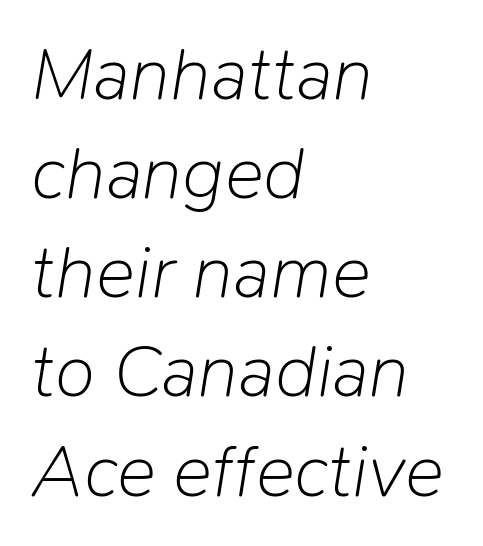
Honestly, the row spacing looks completely unremarkable. A clean baseline with only descenders dipping below it. You could call the tracking neutral — neither tight nor loose. Each letter keeps its own natural width here, so spacing adapts to shape. Stroke mass is kept to a normal reading level or below. All the whitespace from short lines collects on the right.
